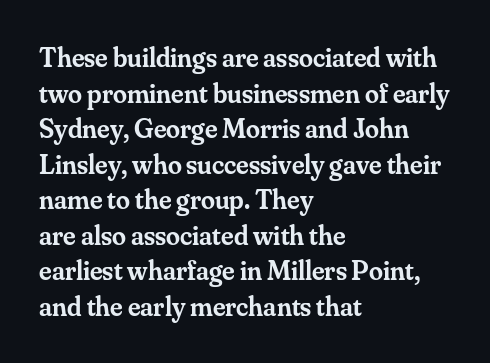
Interline gaps are of average width in this sample. These lines are rendered in a variable-pitch font. Glance below the letters and you will spot only blank space. These lines are set flush left with a ragged right edge. What kind of face is this? One with serifs.
